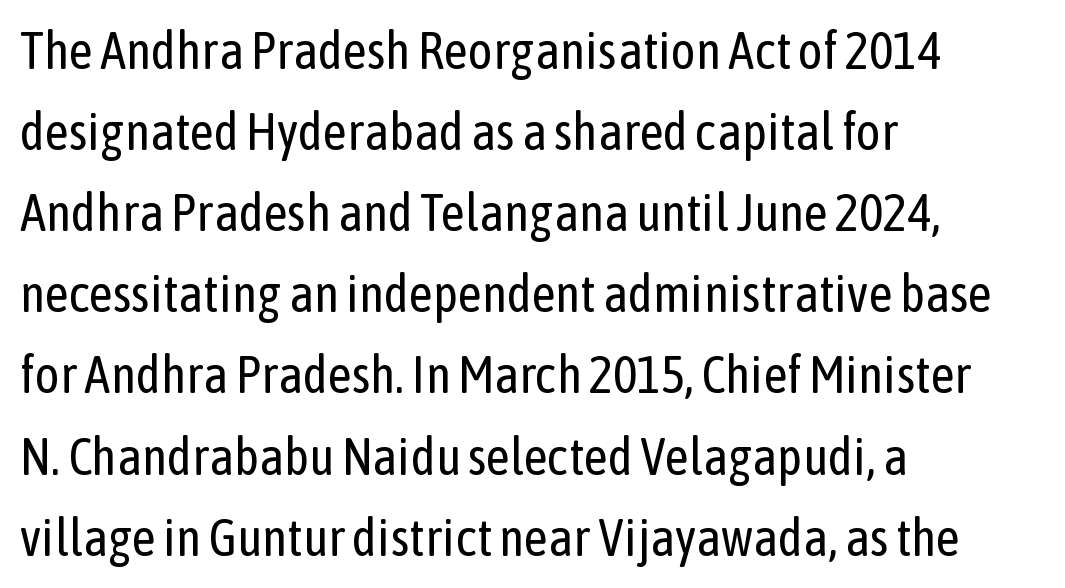
The passage is arranged the way most books set body copy — flush left. Characters follow at the spacing the type designer built in. Stems and bowls with no extra thickness — not bold. It's the straight-up-and-down kind of type. You could not count columns in this text — the font is proportionally spaced.
